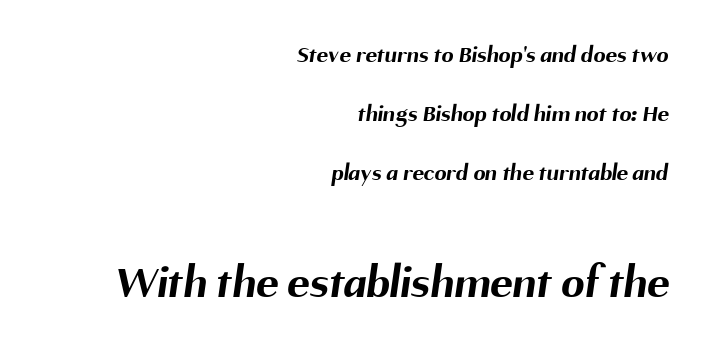
Q: Is the text bold? A: Yes.
Q: Is the typeface a serif or a sans-serif typeface? A: Sans-serif.
Q: Is the text underlined? A: No.
Q: How is the paragraph aligned? A: Right-aligned.
Q: Is the spacing between letters normal or unusually wide? A: Normal.
Q: Is the spacing between lines tight, normal or loose? A: Loose.
Q: Which block of text is set in a larger size, the first (top) or the second (bottom)? A: The second (bottom) one.
Q: Width (condensed, normal, or wide)? A: Normal.
Q: Stroke contrast? A: Medium.
Q: x-height? A: Medium.
Q: Monospaced? A: No.
